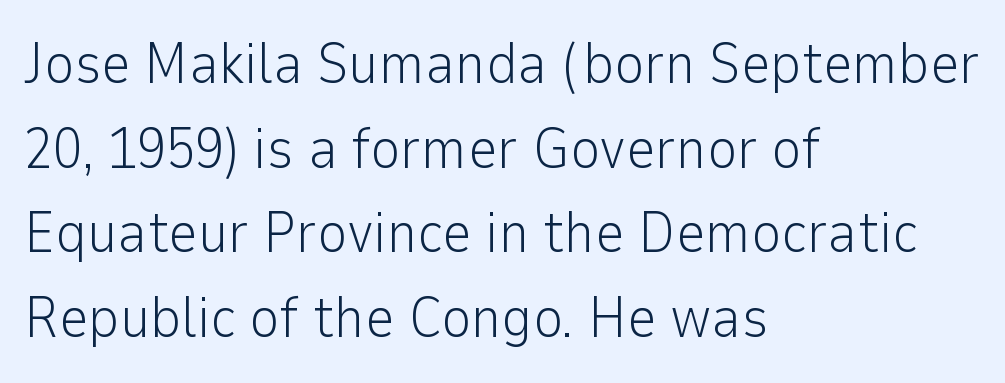
Q: Is the text bold? A: No.
Q: Is the text italic (slanted)? A: No, it is upright.
Q: Is the typeface a serif or a sans-serif typeface? A: Sans-serif.
Q: Is the text underlined? A: No.
Q: How is the paragraph aligned? A: Left-aligned.
Q: Is the spacing between letters normal or unusually wide? A: Normal.
Q: Is the spacing between lines tight, normal or loose? A: Normal.
Q: Width (condensed, normal, or wide)? A: Normal.
Q: Stroke contrast? A: Low.
Q: x-height? A: Medium.
Q: Monospaced? A: No.
